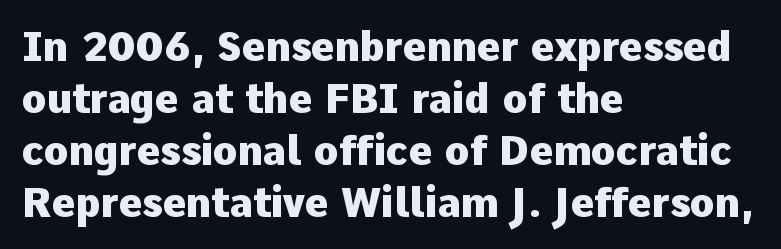
Nope, not italic — everything's standing straight. The lines are quadded left. The passage shown is emphatically bold. The letters carry no serifs — their stems end cleanly without finishing strokes. Leading: standard.
